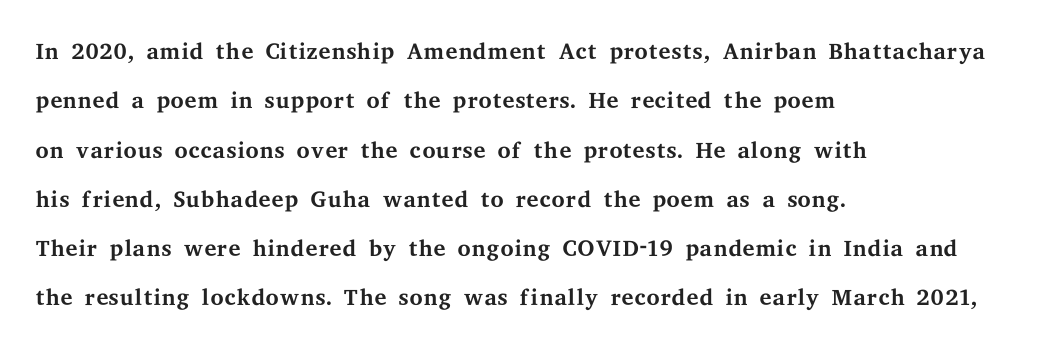
The image shows 34 px regular-weight, wide serif type, upright; set left-aligned, normal line spacing (1.45x), normal letter spacing, not underlined; medium stroke contrast and a medium x-height.
